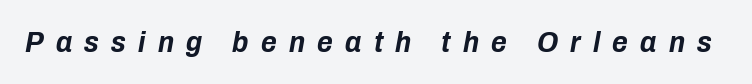
The image shows 30 px bold, condensed type, italic (leaning right); set unusually wide letter spacing (+0.41 em), not underlined; low stroke contrast and a medium x-height.
